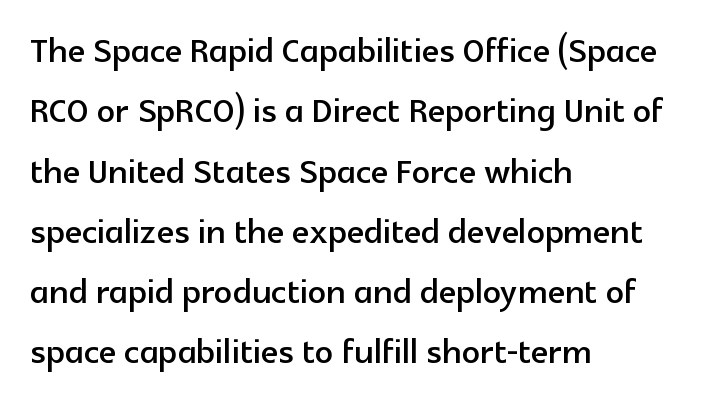
Q: Is the text italic (slanted)? A: No, it is upright.
Q: Is the typeface a serif or a sans-serif typeface? A: Sans-serif.
Q: Is the text underlined? A: No.
Q: How is the paragraph aligned? A: Left-aligned.
Q: Is the spacing between letters normal or unusually wide? A: Normal.
Q: Is the spacing between lines tight, normal or loose? A: Normal.
Q: Width (condensed, normal, or wide)? A: Normal.
Q: x-height? A: Medium.
Q: Monospaced? A: No.
